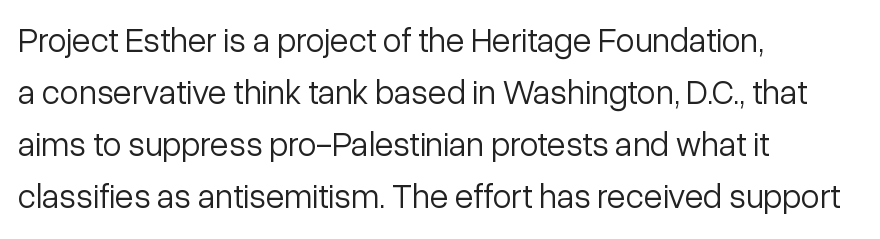
Quick note: not italic, upright. This rendering leaves character spacing at its baseline value. Successive baselines arrive at the customary interval. The typeface has the unassuming heft of standard copy or less. In CSS terms this would be text-align: left. The face used here is proportionally spaced, like ordinary book or web type.
